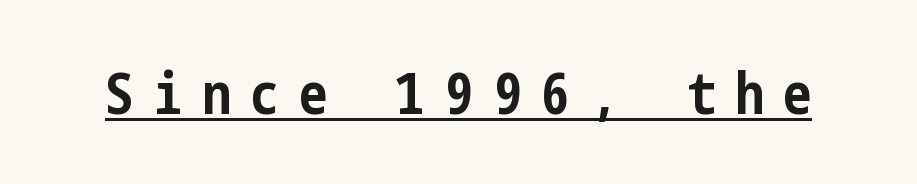
{"serif": "no", "italic": "no", "bold": "yes", "weight": "bold", "width": "condensed", "stroke_contrast": "low", "x_height": "medium", "underline": "yes", "letter_spacing": "wide", "letter_spacing_em": 0.35, "glyph_px": 57}
